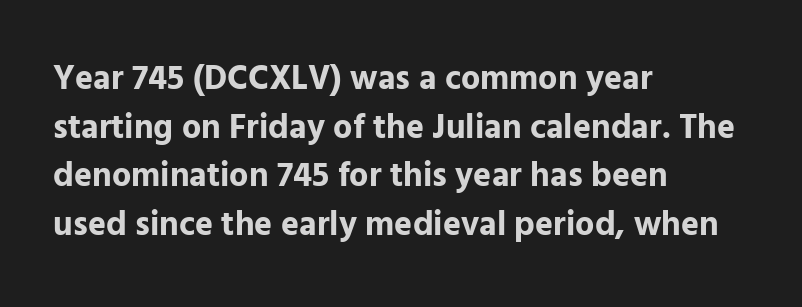
The image shows 34 px bold sans-serif type, upright; set left-aligned, normal line spacing (1.43x), normal letter spacing, not underlined; low stroke contrast and a medium x-height.
